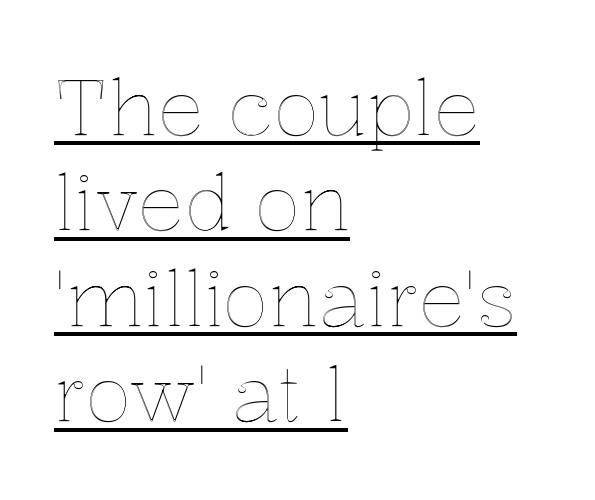
The image shows 77 px text type, upright; set left-aligned, line spacing 1.24x, normal letter spacing, underlined; a medium x-height.
